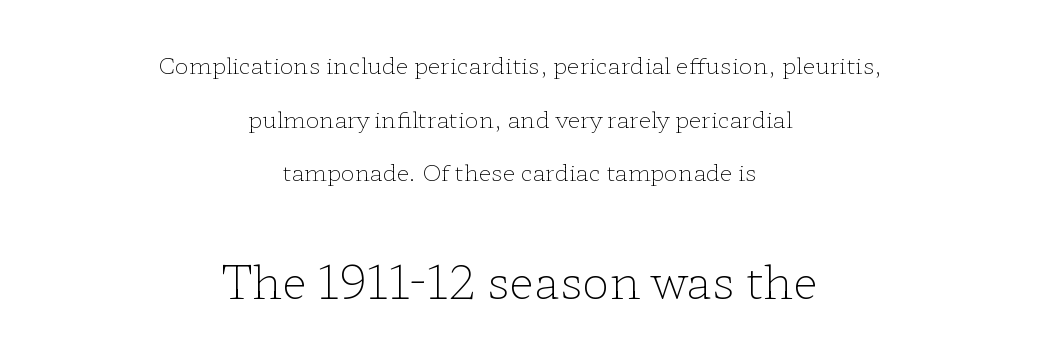
The image shows 46 px light, wide serif type, upright; set centered, loose line spacing (2.33x), normal letter spacing, not underlined; the second (bottom) block is 2.0x larger; low stroke contrast and a medium x-height.
